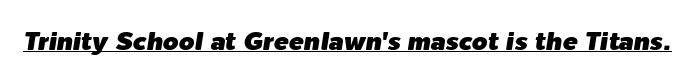
{"italic": "yes", "lean": "right", "slant_degrees": 9, "underline": "yes", "letter_spacing": "normal", "letter_spacing_em": 0.0, "glyph_px": 25}
